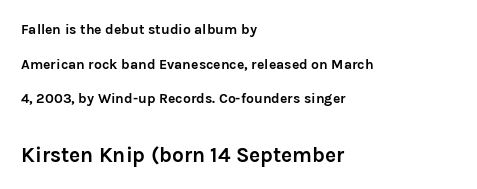
Character size in the trailing block exceeds that of the leading block. This rendering features lettering with no underline. Is the letter spacing exaggerated? No — it looks like the ordinary default. If you measured baseline to baseline, you'd find a long distance. Stroke thickness is high; the sample reads as a true bold. This rendering uses left alignment, leaving the right contour irregular.
